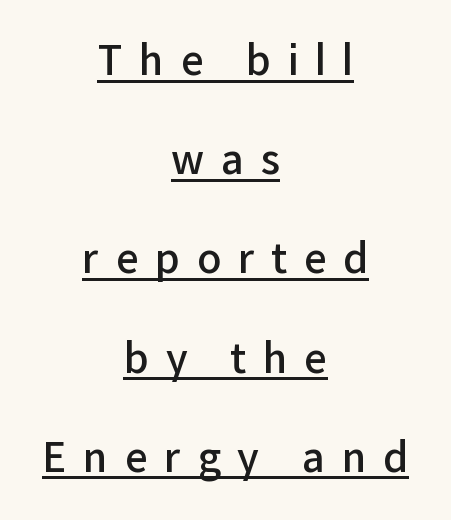
You could not count columns in this text — the font is proportionally spaced. The lettering is marked with a stroke running underneath it. Letterform terminals end flat and unadorned throughout the passage. The type sits square on the baseline with zero lean. Teacher's note: observe the equal gaps on both sides — that is centered alignment. Heft: intermediate — a semibold.
